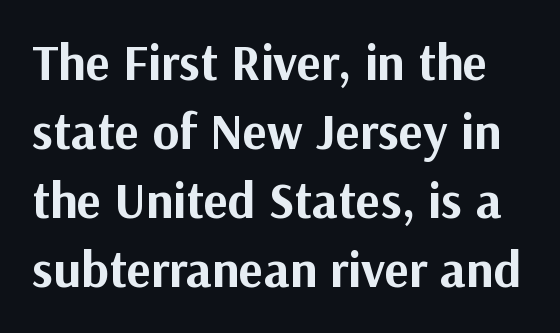
Q: Is the text bold? A: Yes.
Q: Is the text italic (slanted)? A: No, it is upright.
Q: Is the typeface a serif or a sans-serif typeface? A: Sans-serif.
Q: Is the text underlined? A: No.
Q: Is the spacing between letters normal or unusually wide? A: Normal.
Q: Is the spacing between lines tight, normal or loose? A: Normal.
Q: Width (condensed, normal, or wide)? A: Normal.
Q: Stroke contrast? A: Medium.
Q: x-height? A: Medium.
Q: Monospaced? A: No.
